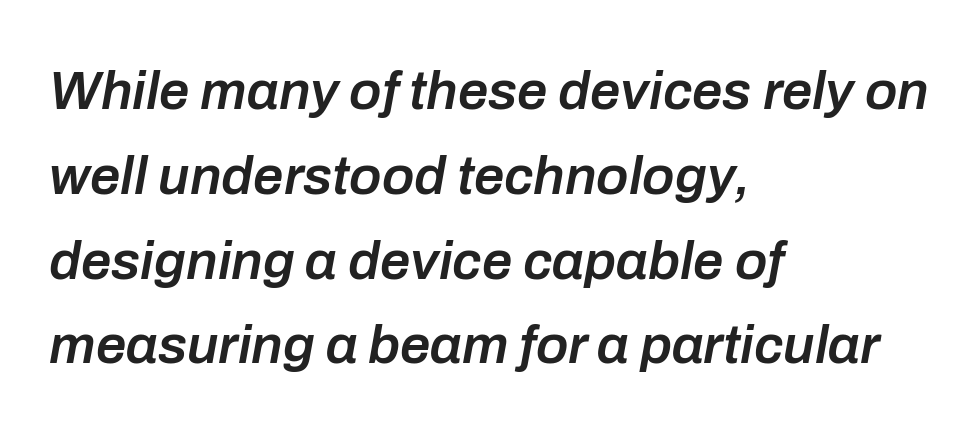
{"italic": "yes", "lean": "right", "slant_degrees": 10, "bold": "semi", "weight": "semibold", "width": "normal", "stroke_contrast": "low", "x_height": "medium", "monospaced": "no", "underline": "no", "align": "left", "line_spacing": "normal", "line_spacing_ratio": 1.57, "letter_spacing": "normal", "letter_spacing_em": 0.0, "glyph_px": 54}
